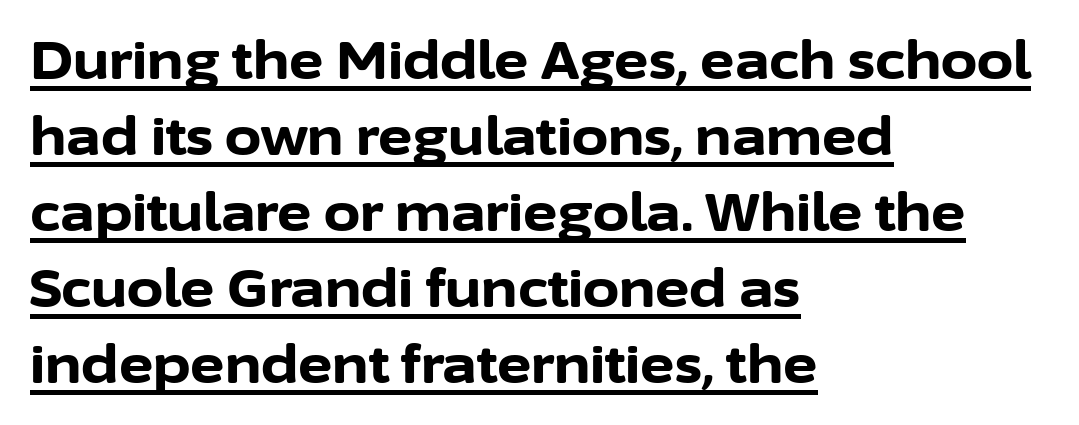
The image shows 52 px bold sans-serif type, upright; set left-aligned, normal line spacing (1.46x), normal letter spacing, underlined; low stroke contrast and a medium x-height.
